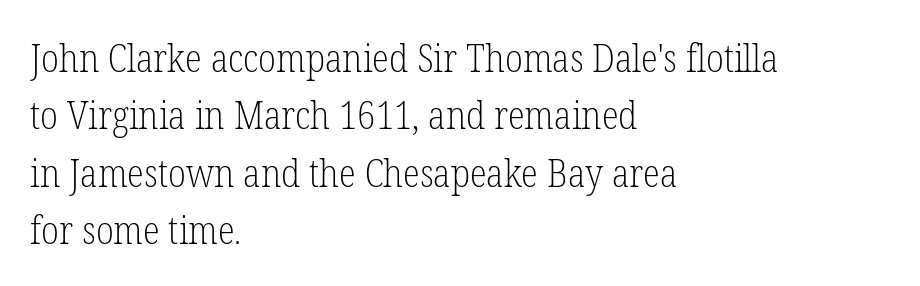
Q: Is the text bold? A: No.
Q: Is the text italic (slanted)? A: No, it is upright.
Q: Is the typeface a serif or a sans-serif typeface? A: Serif.
Q: Is the text underlined? A: No.
Q: How is the paragraph aligned? A: Left-aligned.
Q: Is the spacing between letters normal or unusually wide? A: Normal.
Q: Is the spacing between lines tight, normal or loose? A: Normal.
Q: Width (condensed, normal, or wide)? A: Condensed.
Q: Stroke contrast? A: Low.
Q: x-height? A: Medium.
Q: Monospaced? A: No.
